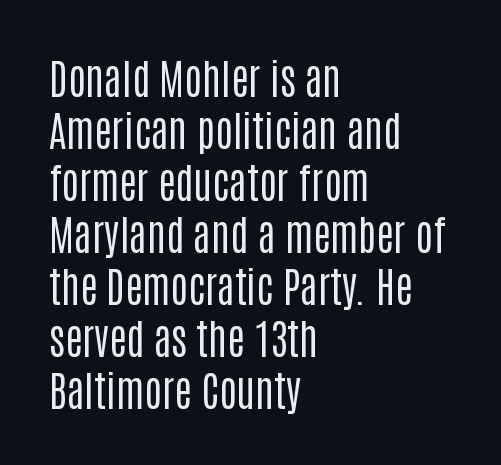
Q: Is the text bold? A: No.
Q: Is the text italic (slanted)? A: No, it is upright.
Q: Is the typeface a serif or a sans-serif typeface? A: Sans-serif.
Q: Is the text underlined? A: No.
Q: How is the paragraph aligned? A: Left-aligned.
Q: Is the spacing between letters normal or unusually wide? A: Normal.
Q: Is the spacing between lines tight, normal or loose? A: Normal.
Q: Width (condensed, normal, or wide)? A: Condensed.
Q: Stroke contrast? A: Low.
Q: x-height? A: Large.
Q: Monospaced? A: No.
